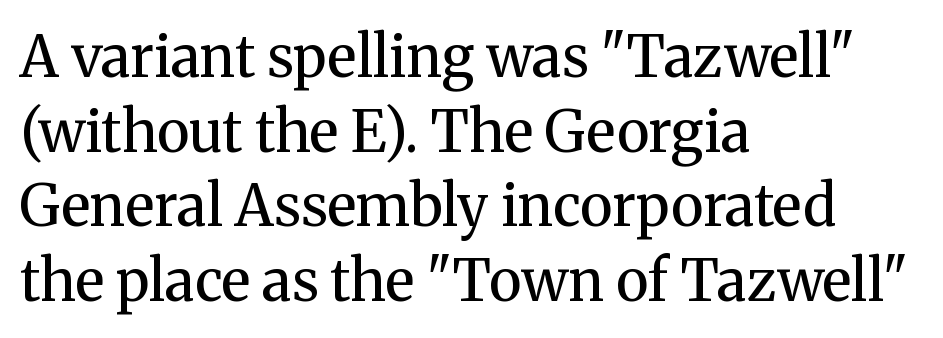
{"serif": "yes", "italic": "no", "bold": "no", "weight": "regular", "width": "normal", "stroke_contrast": "medium", "x_height": "medium", "monospaced": "no", "underline": "no", "align": "left", "line_spacing": "normal", "line_spacing_ratio": 1.31, "letter_spacing": "normal", "letter_spacing_em": 0.0, "glyph_px": 57}
